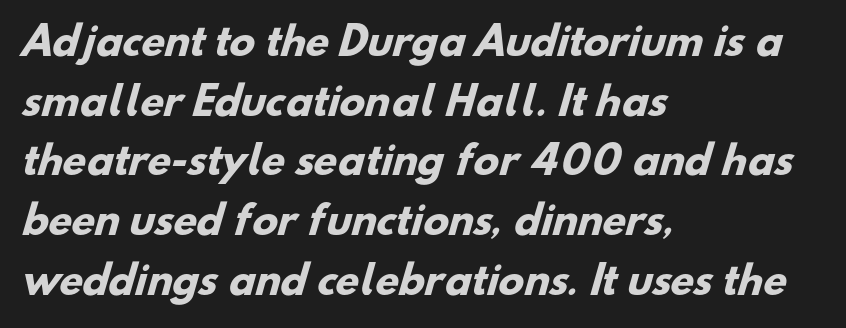
{"serif": "no", "bold": "yes", "weight": "heavy", "width": "normal", "stroke_contrast": "low", "x_height": "small", "monospaced": "no", "underline": "no", "align": "left", "line_spacing": "normal", "line_spacing_ratio": 1.57, "letter_spacing": "normal", "letter_spacing_em": 0.0, "glyph_px": 38}
